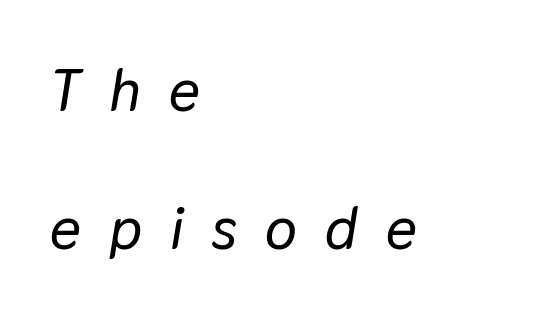
Q: Is the text italic (slanted)? A: Yes, it leans right by about 9 degrees.
Q: Is the text underlined? A: No.
Q: How is the paragraph aligned? A: Left-aligned.
Q: Is the spacing between letters normal or unusually wide? A: Unusually wide.
Q: Is the spacing between lines tight, normal or loose? A: Loose.
Q: Width (condensed, normal, or wide)? A: Normal.
Q: Stroke contrast? A: Low.
Q: x-height? A: Medium.
Q: Monospaced? A: No.
